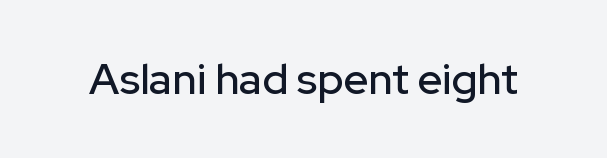
Plain, unruled lines of type. The font's upright variant was chosen for this text. I'd call this a sans setting — the letters go barefoot. Varying glyph widths throughout — classic text-font behaviour. How are the letters spaced? Ordinarily, with no added tracking.
